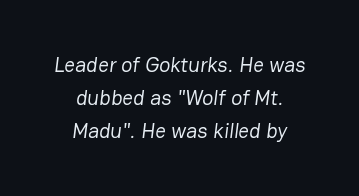
{"bold": "no", "underline": "no", "align": "center", "line_spacing": "normal", "line_spacing_ratio": 1.56, "letter_spacing": "normal", "letter_spacing_em": 0.0, "glyph_px": 21}
